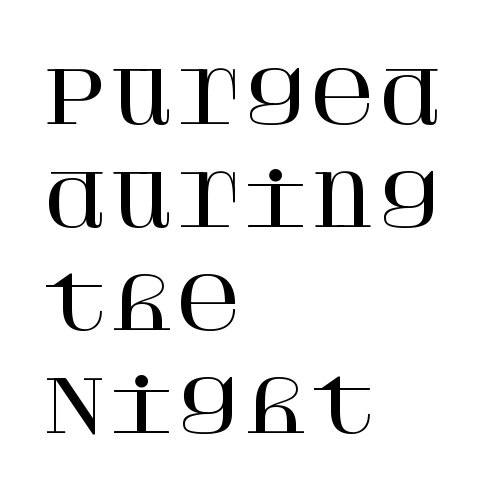
The image shows 72 px serif type, upright; set left-aligned, normal line spacing (1.43x), normal letter spacing, not underlined; high stroke contrast and a large x-height.
